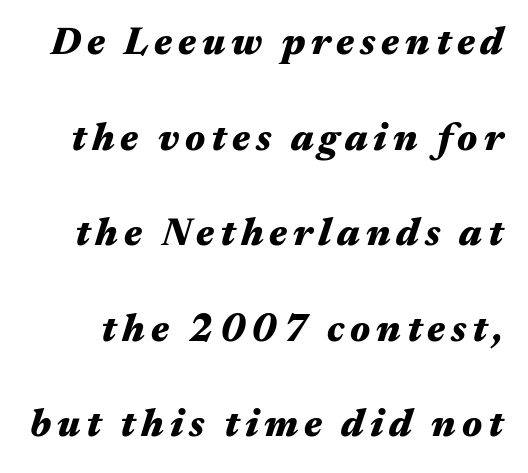
Q: Is the text bold? A: Yes.
Q: Is the text italic (slanted)? A: Yes, it leans right by about 17 degrees.
Q: Is the text underlined? A: No.
Q: Is the spacing between lines tight, normal or loose? A: Loose.
Q: Width (condensed, normal, or wide)? A: Wide.
Q: Stroke contrast? A: Medium.
Q: x-height? A: Medium.
Q: Monospaced? A: No.
